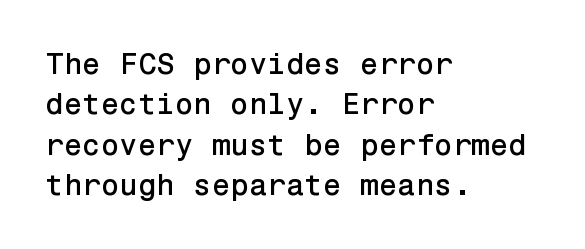
Q: Is the text italic (slanted)? A: No, it is upright.
Q: Is the typeface a serif or a sans-serif typeface? A: Sans-serif.
Q: Is the text underlined? A: No.
Q: How is the paragraph aligned? A: Left-aligned.
Q: Is the spacing between letters normal or unusually wide? A: Normal.
Q: Is the spacing between lines tight, normal or loose? A: Normal.
Q: Width (condensed, normal, or wide)? A: Normal.
Q: Stroke contrast? A: Low.
Q: x-height? A: Medium.
